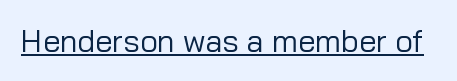
Q: Is the text bold? A: No.
Q: Is the text italic (slanted)? A: No, it is upright.
Q: Is the typeface a serif or a sans-serif typeface? A: Sans-serif.
Q: Is the text underlined? A: Yes.
Q: Is the spacing between letters normal or unusually wide? A: Normal.
Q: Width (condensed, normal, or wide)? A: Normal.
Q: Stroke contrast? A: Low.
Q: x-height? A: Medium.
Q: Monospaced? A: No.
